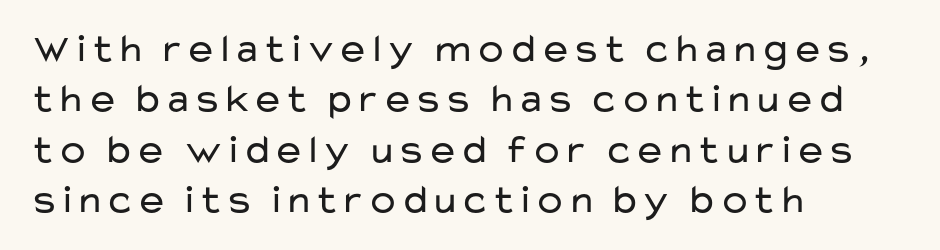
{"serif": "no", "italic": "no", "bold": "no", "weight": "regular", "width": "wide", "stroke_contrast": "low", "x_height": "medium", "monospaced": "no", "underline": "no", "align": "left", "line_spacing": "normal", "line_spacing_ratio": 1.26, "letter_spacing": "normal", "letter_spacing_em": 0.0, "glyph_px": 40}
